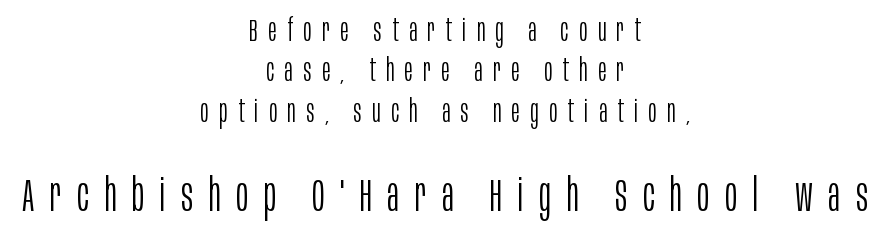
Q: Is the text bold? A: No.
Q: Is the text italic (slanted)? A: No, it is upright.
Q: Is the typeface a serif or a sans-serif typeface? A: Sans-serif.
Q: Is the text underlined? A: No.
Q: How is the paragraph aligned? A: Centered.
Q: Is the spacing between letters normal or unusually wide? A: Unusually wide.
Q: Is the spacing between lines tight, normal or loose? A: Normal.
Q: Which block of text is set in a larger size, the first (top) or the second (bottom)? A: The second (bottom) one.
Q: Width (condensed, normal, or wide)? A: Condensed.
Q: Stroke contrast? A: Low.
Q: x-height? A: Large.
Q: Monospaced? A: No.
